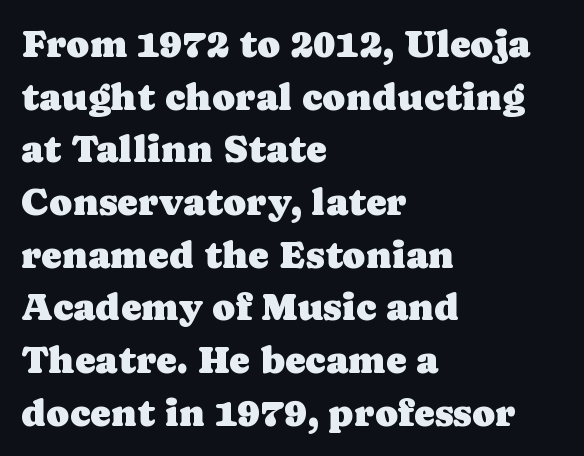
Q: Is the text italic (slanted)? A: No, it is upright.
Q: Is the typeface a serif or a sans-serif typeface? A: Serif.
Q: Is the text underlined? A: No.
Q: How is the paragraph aligned? A: Left-aligned.
Q: Is the spacing between letters normal or unusually wide? A: Normal.
Q: Is the spacing between lines tight, normal or loose? A: Normal.
Q: Width (condensed, normal, or wide)? A: Normal.
Q: Stroke contrast? A: Low.
Q: x-height? A: Medium.
Q: Monospaced? A: No.
